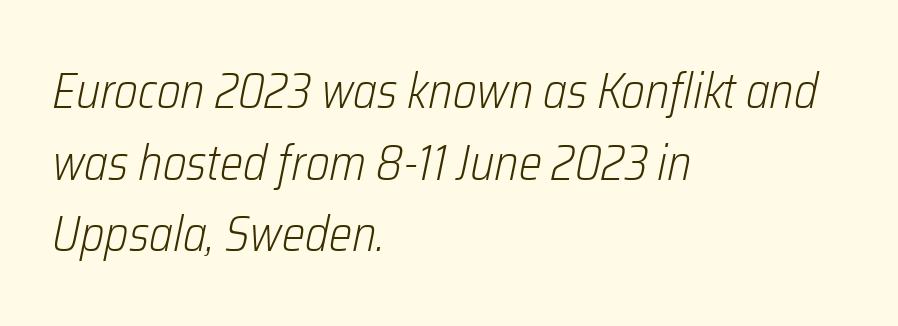
Q: Is the text bold? A: No.
Q: Is the text italic (slanted)? A: Yes, it leans right by about 12 degrees.
Q: Is the text underlined? A: No.
Q: How is the paragraph aligned? A: Left-aligned.
Q: Is the spacing between letters normal or unusually wide? A: Normal.
Q: Is the spacing between lines tight, normal or loose? A: Normal.
Q: Width (condensed, normal, or wide)? A: Condensed.
Q: Stroke contrast? A: Low.
Q: x-height? A: Medium.
Q: Monospaced? A: No.
